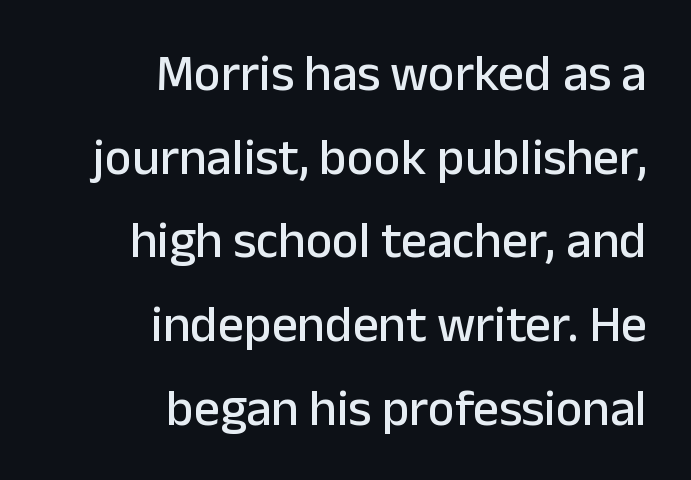
Posture: upright roman. Beneath every word, the page is bare. The paragraph has a hard right edge and a soft left edge. The passage shown is typed in a proportional face where columns would drift.
